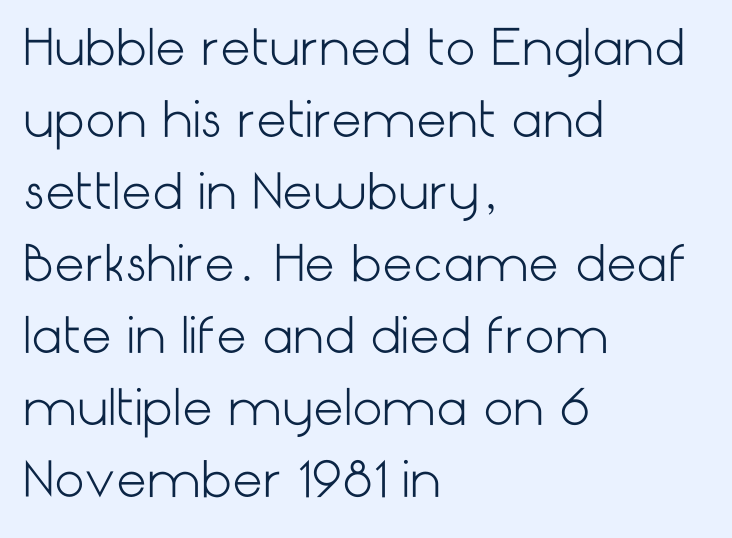
{"serif": "no", "italic": "no", "bold": "no", "weight": "light", "width": "normal", "stroke_contrast": "low", "x_height": "medium", "underline": "no", "align": "left", "line_spacing": "normal", "line_spacing_ratio": 1.5, "letter_spacing": "normal", "letter_spacing_em": 0.0, "glyph_px": 48}
